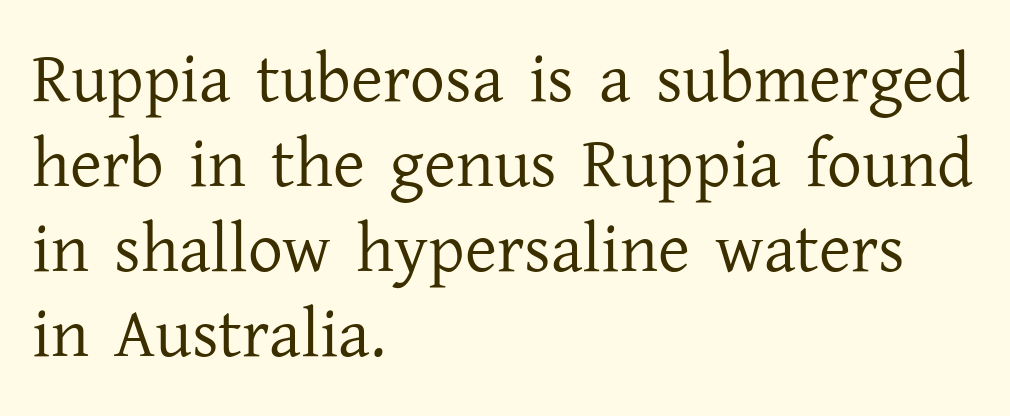
The image shows 69 px regular-weight serif type, upright; set left-aligned, line spacing 1.23x, normal letter spacing, not underlined; low stroke contrast and a medium x-height.
